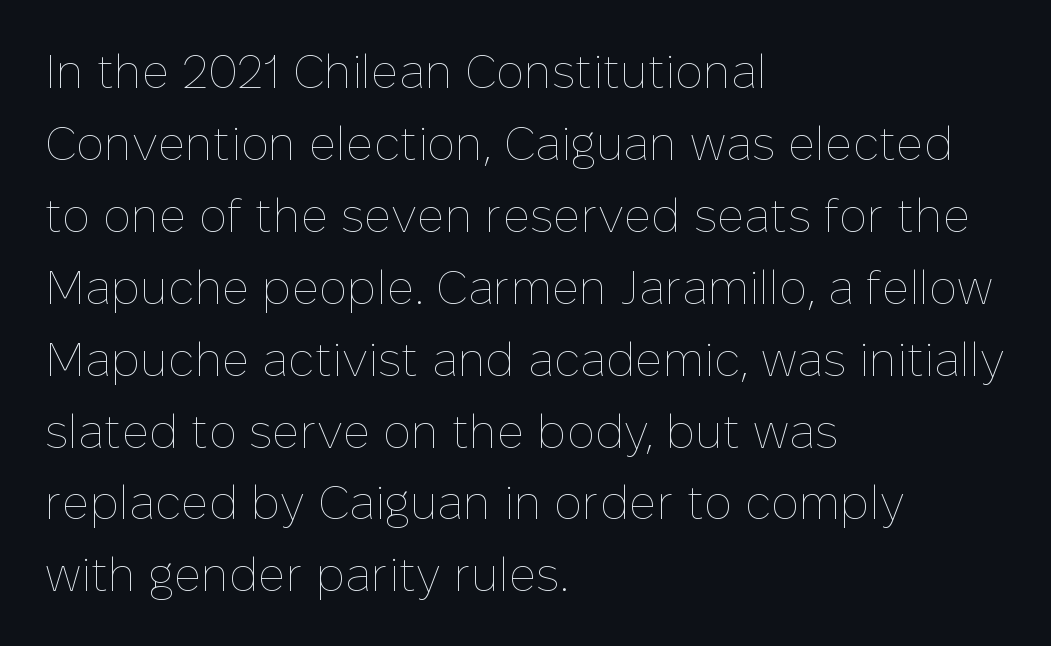
{"italic": "no", "bold": "no", "weight": "thin", "width": "normal", "stroke_contrast": "low", "x_height": "medium", "monospaced": "no", "underline": "no", "align": "left", "line_spacing": "normal", "line_spacing_ratio": 1.53, "letter_spacing": "normal", "letter_spacing_em": 0.0, "glyph_px": 47}
